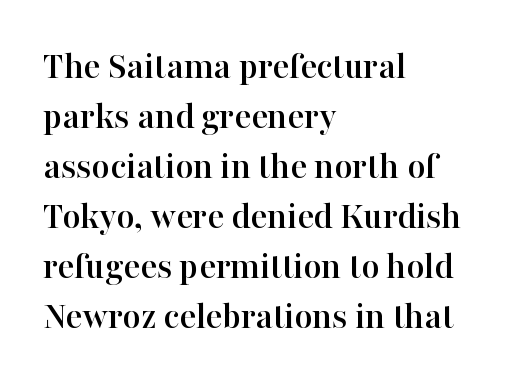
{"serif": "yes", "italic": "no", "width": "normal", "stroke_contrast": "high", "x_height": "medium", "monospaced": "no", "underline": "no", "align": "left", "line_spacing": "normal", "line_spacing_ratio": 1.28, "letter_spacing": "normal", "letter_spacing_em": 0.0, "glyph_px": 39}
